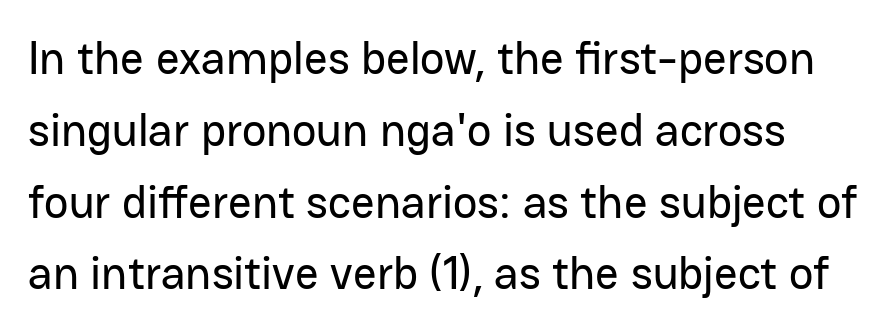
Q: Is the text italic (slanted)? A: No, it is upright.
Q: Is the typeface a serif or a sans-serif typeface? A: Sans-serif.
Q: Is the text underlined? A: No.
Q: Is the spacing between letters normal or unusually wide? A: Normal.
Q: Is the spacing between lines tight, normal or loose? A: Normal.
Q: Width (condensed, normal, or wide)? A: Normal.
Q: Stroke contrast? A: Low.
Q: x-height? A: Medium.
Q: Monospaced? A: No.
